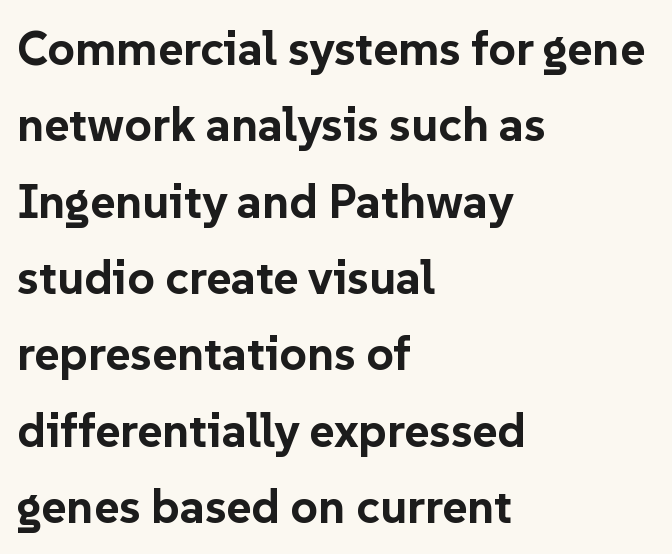
The image shows 48 px bold sans-serif type, upright; set left-aligned, normal line spacing (1.59x), normal letter spacing, not underlined; low stroke contrast and a medium x-height.
